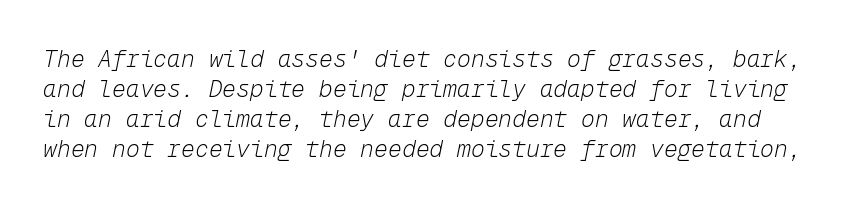
The image shows 23 px text type, italic (leaning right); set normal line spacing (1.31x), normal letter spacing, not underlined.
